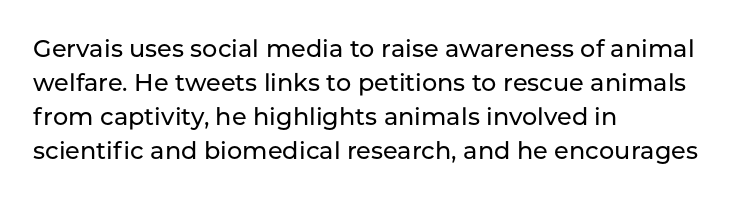
The image shows 24 px text type, upright; set left-aligned, normal line spacing (1.41x), normal letter spacing, not underlined.
